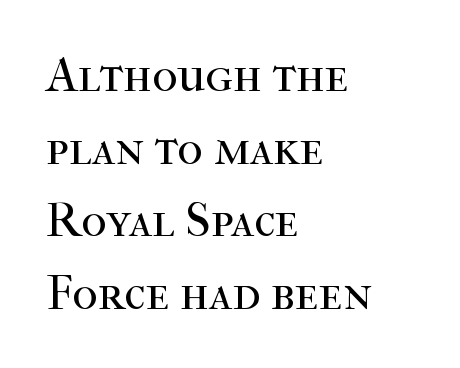
{"serif": "yes", "italic": "no", "bold": "no", "weight": "regular", "width": "normal", "stroke_contrast": "high", "x_height": "medium", "monospaced": "no", "underline": "no", "align": "left", "line_spacing": "normal", "line_spacing_ratio": 1.48, "letter_spacing": "normal", "letter_spacing_em": 0.0, "glyph_px": 49}
